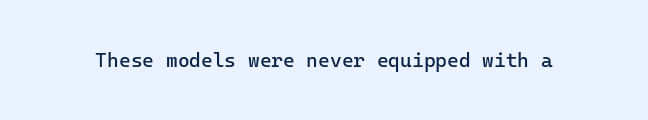
{"italic": "no", "bold": "no", "underline": "no", "letter_spacing": "normal", "letter_spacing_em": 0.0, "glyph_px": 20}
